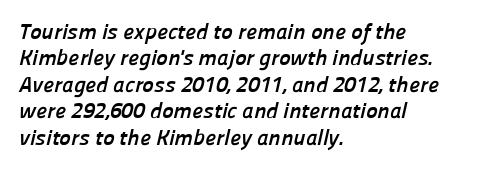
Q: Is the text bold? A: Yes.
Q: Is the text underlined? A: No.
Q: How is the paragraph aligned? A: Left-aligned.
Q: Is the spacing between letters normal or unusually wide? A: Normal.
